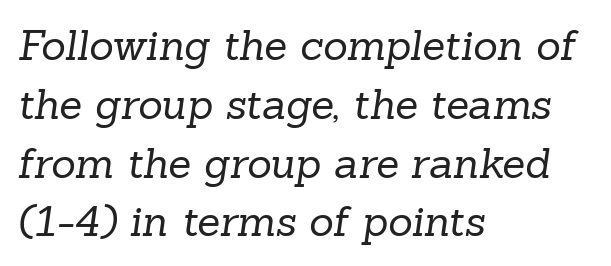
The type is set solid horizontally, with unmodified tracking. Check the space under the baseline: it is left empty. Spacing verdict: proportional, widths tailored to each character. In terms of letterform style, serifs are clearly present. Heft: none added — not bold. The space between consecutive lines is moderate.
